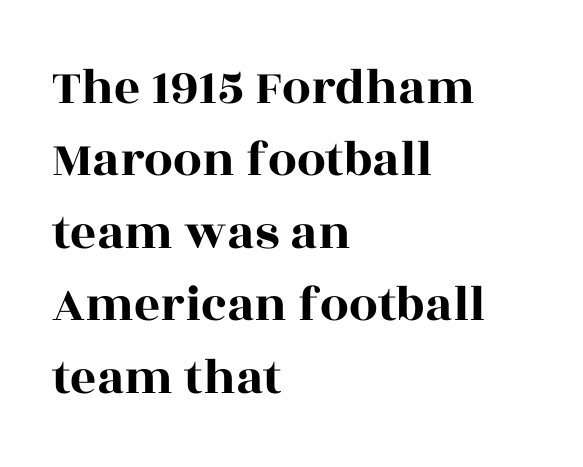
Q: Is the text italic (slanted)? A: No, it is upright.
Q: Is the typeface a serif or a sans-serif typeface? A: Serif.
Q: Is the text underlined? A: No.
Q: How is the paragraph aligned? A: Left-aligned.
Q: Is the spacing between letters normal or unusually wide? A: Normal.
Q: Is the spacing between lines tight, normal or loose? A: Normal.
Q: Width (condensed, normal, or wide)? A: Wide.
Q: x-height? A: Large.
Q: Monospaced? A: No.
